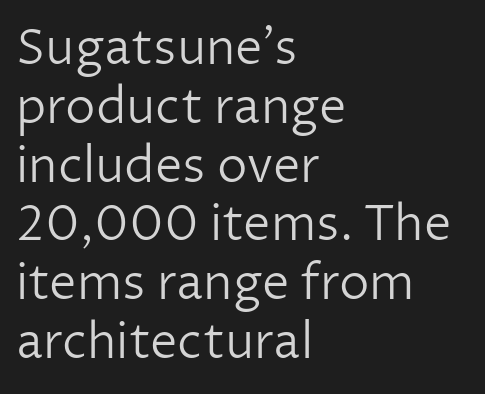
The rendering uses natural spacing where letterforms have individual widths. The lines in this sample share a left origin and differ only in where they stop. Does the lettering tilt? It doesn't — this is upright. Unbolded letterforms with no extra heft.
